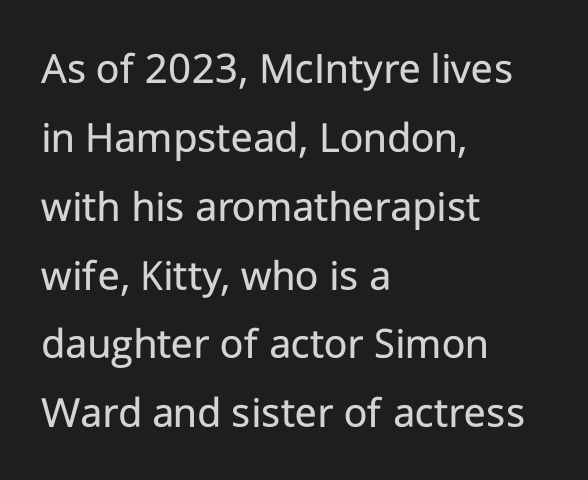
The image shows 45 px regular-weight sans-serif type, upright; set left-aligned, normal line spacing (1.53x), normal letter spacing, not underlined; low stroke contrast and a medium x-height.
